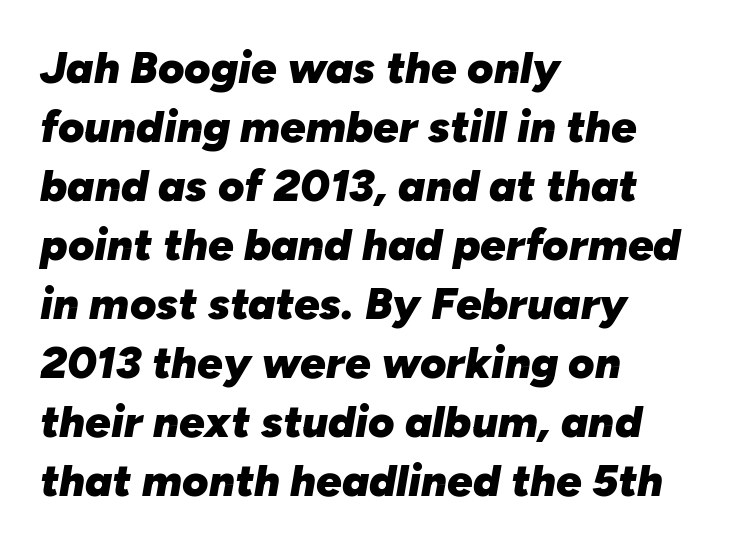
{"italic": "yes", "lean": "right", "slant_degrees": 10, "bold": "yes", "weight": "heavy", "width": "normal", "stroke_contrast": "low", "x_height": "medium", "monospaced": "no", "underline": "no", "align": "left", "line_spacing": "normal", "line_spacing_ratio": 1.31, "letter_spacing": "normal", "letter_spacing_em": 0.0, "glyph_px": 45}
